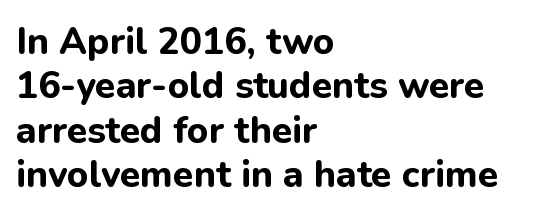
{"serif": "no", "italic": "no", "bold": "yes", "weight": "bold", "width": "normal", "stroke_contrast": "low", "x_height": "medium", "monospaced": "no", "underline": "no", "align": "left", "line_spacing_ratio": 1.2, "letter_spacing": "normal", "letter_spacing_em": 0.0, "glyph_px": 37}
